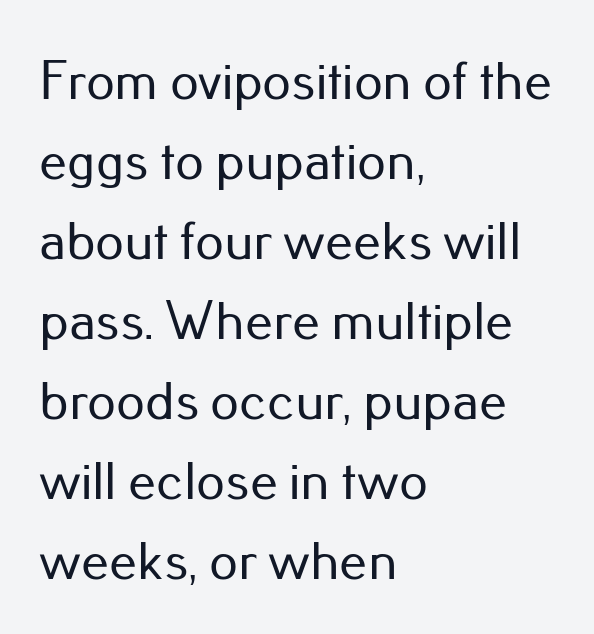
{"serif": "no", "italic": "no", "width": "normal", "stroke_contrast": "low", "x_height": "small", "monospaced": "no", "underline": "no", "align": "left", "line_spacing": "normal", "line_spacing_ratio": 1.43, "letter_spacing": "normal", "letter_spacing_em": 0.0, "glyph_px": 56}
